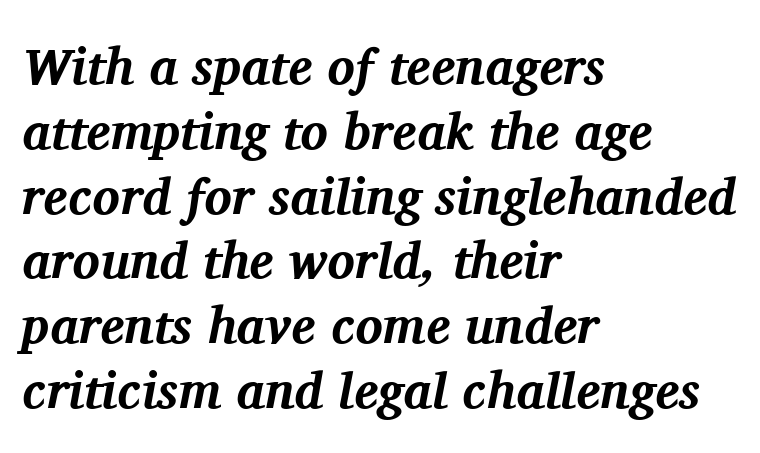
{"serif": "yes", "italic": "yes", "lean": "right", "slant_degrees": 11, "bold": "yes", "weight": "bold", "width": "normal", "stroke_contrast": "medium", "x_height": "medium", "monospaced": "no", "underline": "no", "align": "left", "line_spacing": "normal", "line_spacing_ratio": 1.27, "letter_spacing": "normal", "letter_spacing_em": 0.0, "glyph_px": 51}
